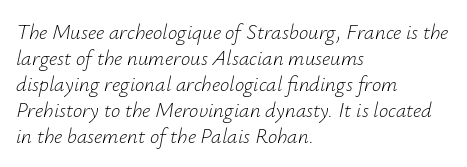
The font's italic variant was chosen for this text. Decoration check: the copy has no underline. The font sits on the lighter half of the weight spectrum, regular included. The ragged edge is on the right, which tells us the setting is flush left. The rendering keeps characters at their native spacing.
